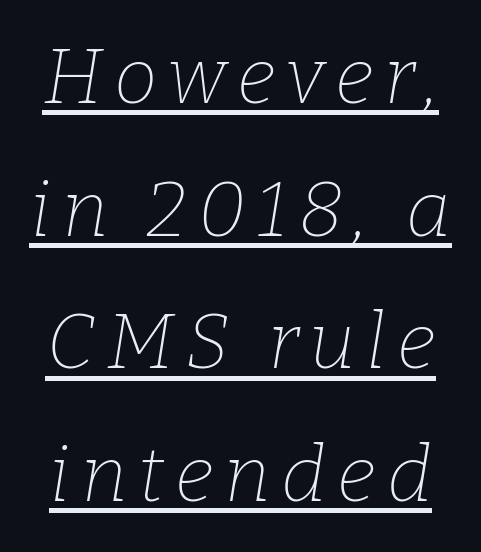
These lines are composed in type with serifs. The letters advance in unequal steps, a hallmark of proportional type. The rows are spaced the way most documents space them. The font's italic variant was chosen for this text. A baseline rule has been typeset under these characters. Is the type heavy? It reads as light-to-regular instead.
